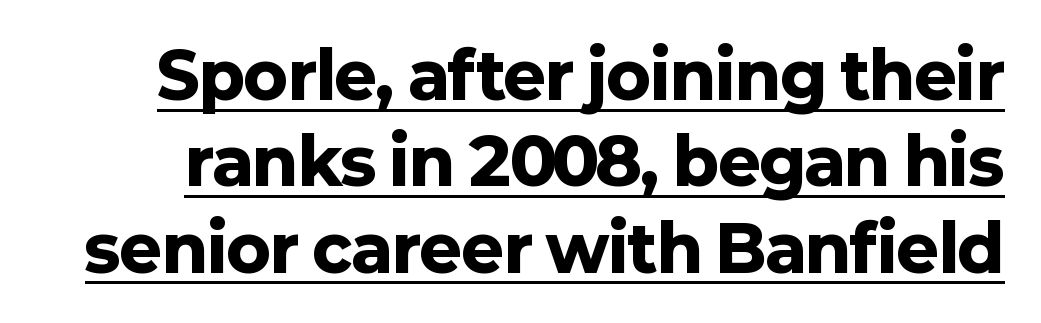
{"serif": "no", "italic": "no", "bold": "yes", "weight": "heavy", "width": "normal", "stroke_contrast": "low", "x_height": "medium", "monospaced": "no", "underline": "yes", "line_spacing": "normal", "line_spacing_ratio": 1.35, "letter_spacing": "normal", "letter_spacing_em": 0.0, "glyph_px": 64}
